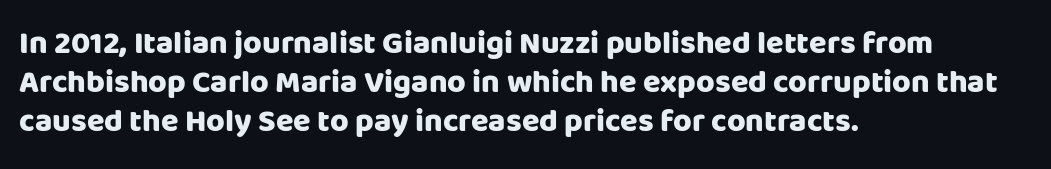
Q: Is the text bold? A: Yes.
Q: Is the text italic (slanted)? A: No, it is upright.
Q: Is the typeface a serif or a sans-serif typeface? A: Sans-serif.
Q: Is the text underlined? A: No.
Q: How is the paragraph aligned? A: Left-aligned.
Q: Is the spacing between letters normal or unusually wide? A: Normal.
Q: Width (condensed, normal, or wide)? A: Normal.
Q: Stroke contrast? A: Low.
Q: x-height? A: Large.
Q: Monospaced? A: No.
